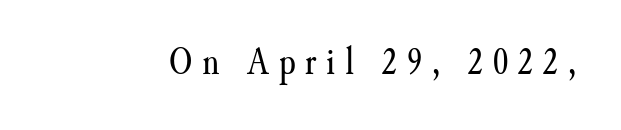
{"serif": "yes", "italic": "no", "bold": "no", "weight": "regular", "width": "normal", "stroke_contrast": "medium", "x_height": "small", "monospaced": "no", "underline": "no", "letter_spacing": "wide", "letter_spacing_em": 0.24, "glyph_px": 40}
